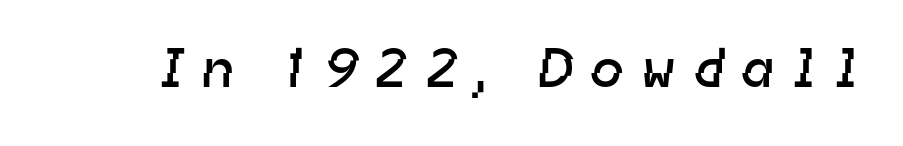
{"serif": "no", "bold": "no", "weight": "regular", "width": "normal", "stroke_contrast": "low", "x_height": "medium", "monospaced": "no", "underline": "no", "letter_spacing": "wide", "letter_spacing_em": 0.35, "glyph_px": 56}
